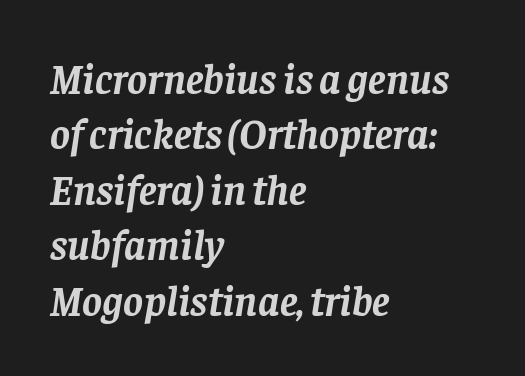
Q: Is the text bold? A: Yes.
Q: Is the text italic (slanted)? A: Yes, it leans right by about 8 degrees.
Q: Is the typeface a serif or a sans-serif typeface? A: Serif.
Q: Is the text underlined? A: No.
Q: How is the paragraph aligned? A: Left-aligned.
Q: Is the spacing between letters normal or unusually wide? A: Normal.
Q: Is the spacing between lines tight, normal or loose? A: Normal.
Q: Width (condensed, normal, or wide)? A: Normal.
Q: Stroke contrast? A: Low.
Q: x-height? A: Large.
Q: Monospaced? A: No.
